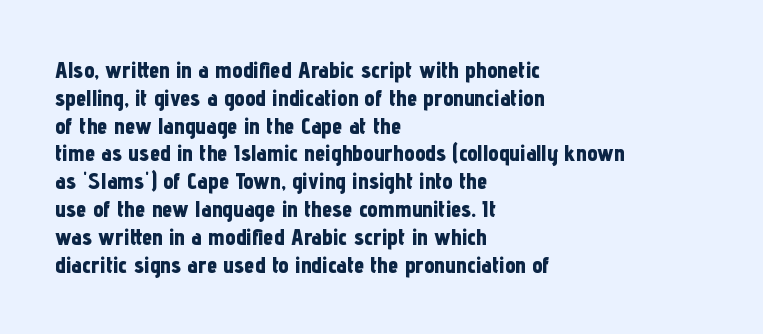
The image shows 23 px bold type, upright; set left-aligned, line spacing 1.21x, normal letter spacing, not underlined.
